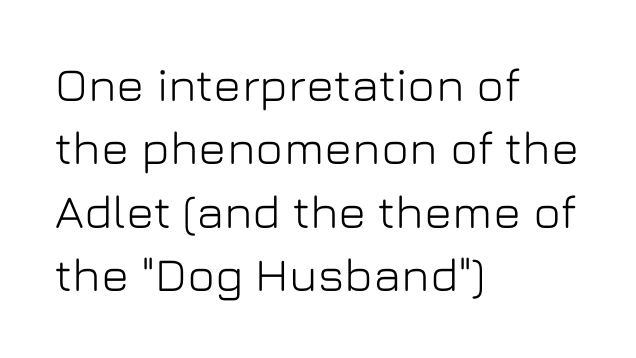
{"serif": "no", "italic": "no", "width": "normal", "stroke_contrast": "low", "x_height": "medium", "monospaced": "no", "underline": "no", "align": "left", "line_spacing": "normal", "line_spacing_ratio": 1.35, "letter_spacing": "normal", "letter_spacing_em": 0.0, "glyph_px": 47}
